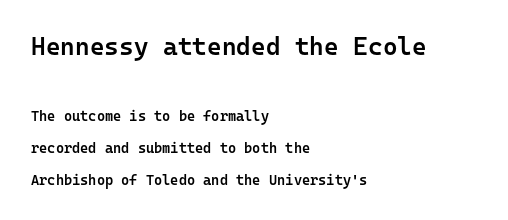
{"italic": "no", "bold": "semi", "underline": "no", "align": "left", "line_spacing": "loose", "line_spacing_ratio": 2.28, "letter_spacing": "normal", "letter_spacing_em": 0.0, "larger_block": "first", "size_ratio": 1.79, "glyph_px": 25}
